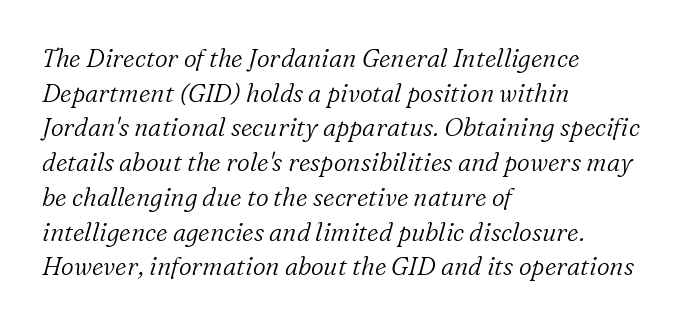
{"italic": "yes", "lean": "right", "slant_degrees": 16, "bold": "no", "underline": "no", "align": "left", "line_spacing": "normal", "line_spacing_ratio": 1.39, "letter_spacing": "normal", "letter_spacing_em": 0.0, "glyph_px": 25}
